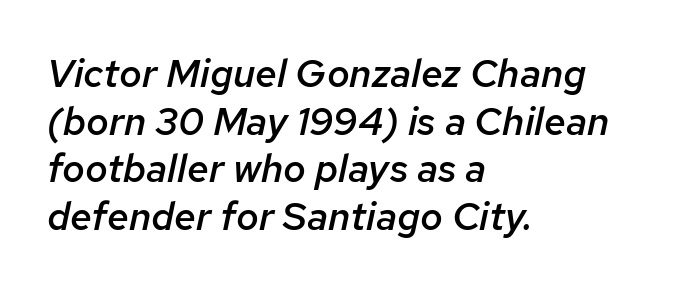
The image shows 39 px semibold type, italic (leaning right); set left-aligned, line spacing 1.22x, normal letter spacing, not underlined; low stroke contrast and a medium x-height.
